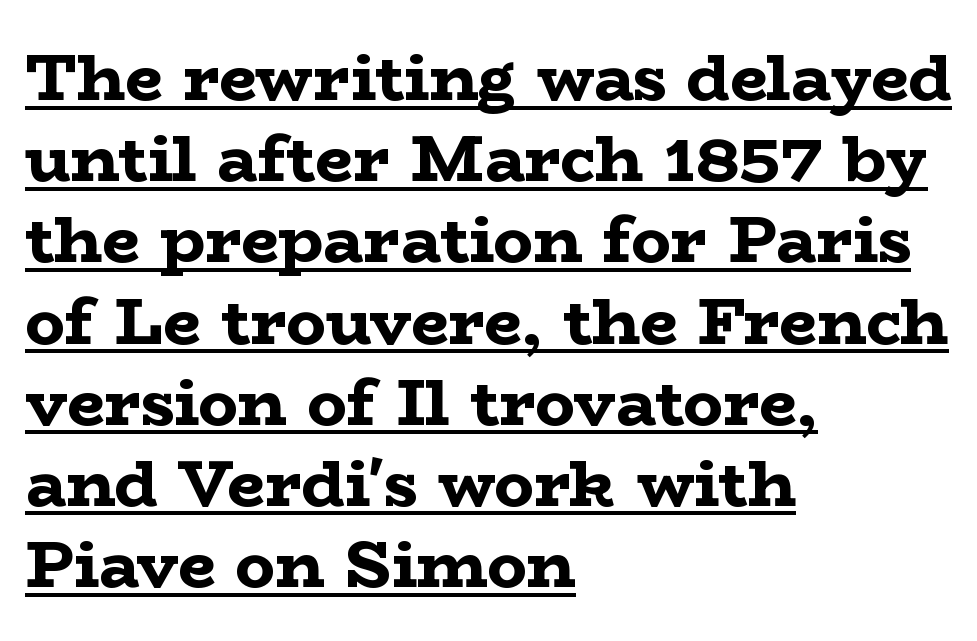
{"serif": "yes", "italic": "no", "bold": "yes", "weight": "bold", "width": "wide", "stroke_contrast": "low", "x_height": "medium", "monospaced": "no", "underline": "yes", "align": "left", "line_spacing_ratio": 1.23, "letter_spacing": "normal", "letter_spacing_em": 0.0, "glyph_px": 66}
